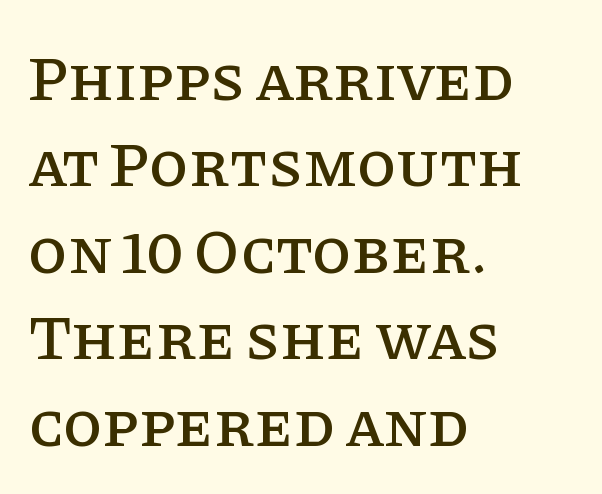
{"serif": "yes", "italic": "no", "width": "normal", "stroke_contrast": "low", "x_height": "large", "monospaced": "no", "underline": "no", "align": "left", "line_spacing": "normal", "line_spacing_ratio": 1.35, "letter_spacing": "normal", "letter_spacing_em": 0.0, "glyph_px": 64}
